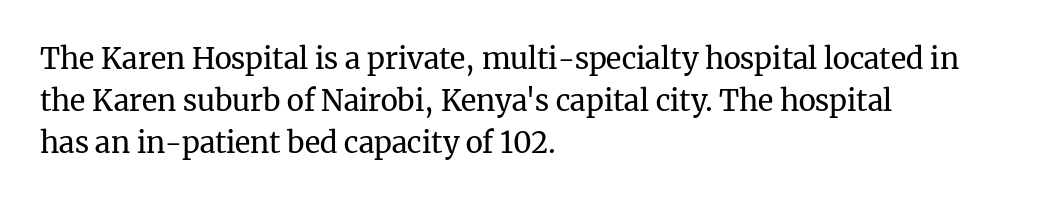
Q: Is the text bold? A: No.
Q: Is the text italic (slanted)? A: No, it is upright.
Q: Is the typeface a serif or a sans-serif typeface? A: Serif.
Q: Is the text underlined? A: No.
Q: How is the paragraph aligned? A: Left-aligned.
Q: Is the spacing between letters normal or unusually wide? A: Normal.
Q: Is the spacing between lines tight, normal or loose? A: Normal.
Q: Width (condensed, normal, or wide)? A: Normal.
Q: Stroke contrast? A: Medium.
Q: x-height? A: Medium.
Q: Monospaced? A: No.
